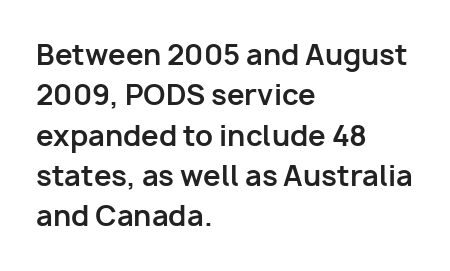
Q: Is the text bold? A: Yes.
Q: Is the text italic (slanted)? A: No, it is upright.
Q: Is the typeface a serif or a sans-serif typeface? A: Sans-serif.
Q: Is the text underlined? A: No.
Q: How is the paragraph aligned? A: Left-aligned.
Q: Is the spacing between letters normal or unusually wide? A: Normal.
Q: Is the spacing between lines tight, normal or loose? A: Normal.
Q: Width (condensed, normal, or wide)? A: Normal.
Q: Stroke contrast? A: Low.
Q: x-height? A: Medium.
Q: Monospaced? A: No.
